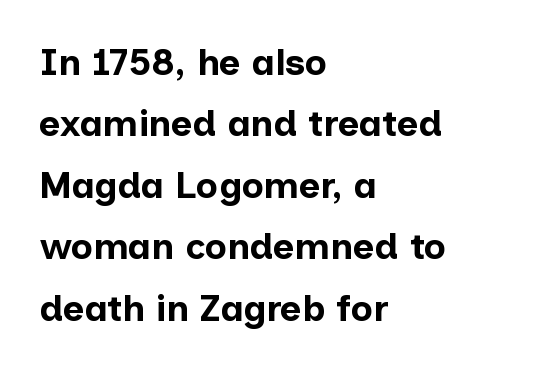
The image shows 37 px bold sans-serif type, upright; set left-aligned, normal line spacing (1.66x), normal letter spacing, not underlined; low stroke contrast and a medium x-height.
